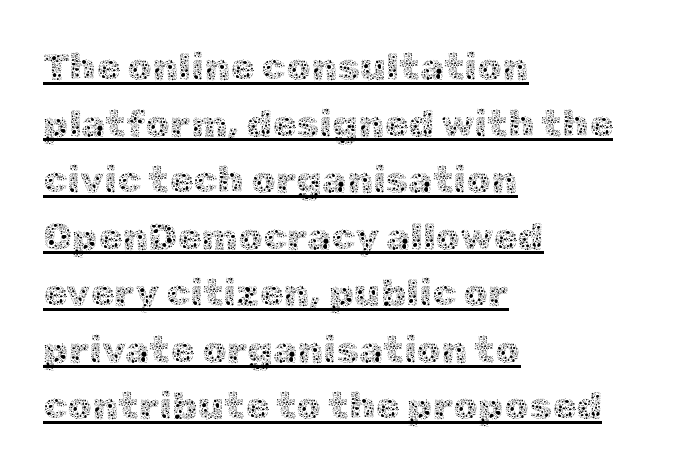
Q: Is the text bold? A: No.
Q: Is the text italic (slanted)? A: No, it is upright.
Q: Is the text underlined? A: Yes.
Q: How is the paragraph aligned? A: Left-aligned.
Q: Is the spacing between letters normal or unusually wide? A: Normal.
Q: Is the spacing between lines tight, normal or loose? A: Normal.
Q: Width (condensed, normal, or wide)? A: Normal.
Q: x-height? A: Medium.
Q: Monospaced? A: No.
